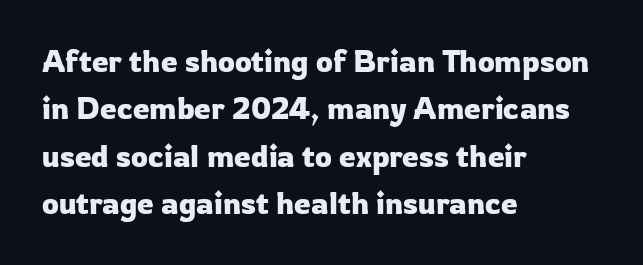
Descenders hang freely into open space. The letters advance in unequal steps, a hallmark of proportional type. A typesetter would call this leading conventional body-copy spacing. Style check: upright.
